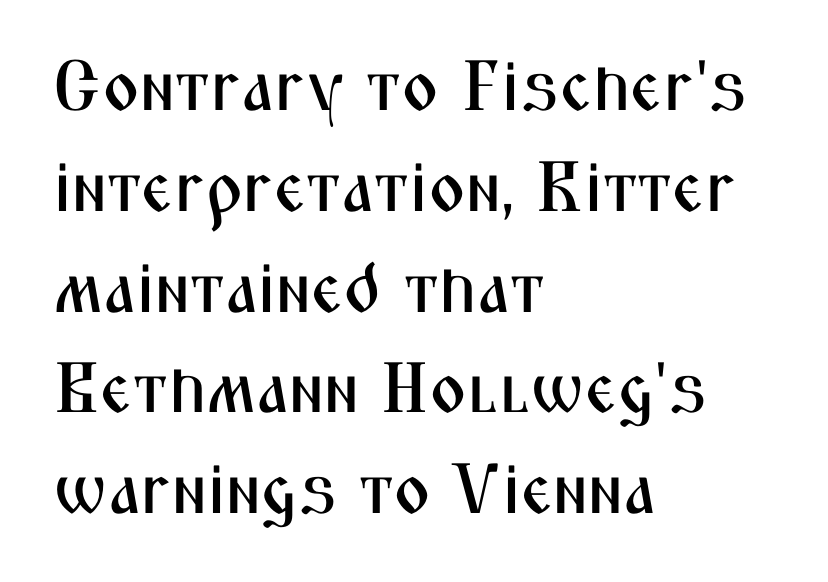
The image shows 71 px condensed sans-serif type, upright; set left-aligned, normal line spacing (1.42x), normal letter spacing, not underlined; medium stroke contrast and a medium x-height.
